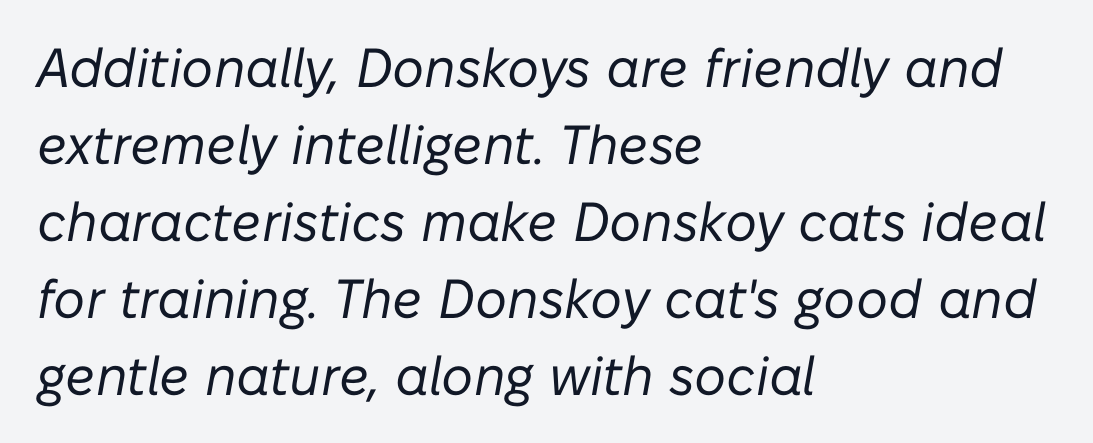
Unmarked baselines from the first word to the last. Nobody touched the tracking dial on this one. The rag falls on the right side of this text block. Character widths vary here, with narrow letters taking less room than wide ones. Regular leading.
